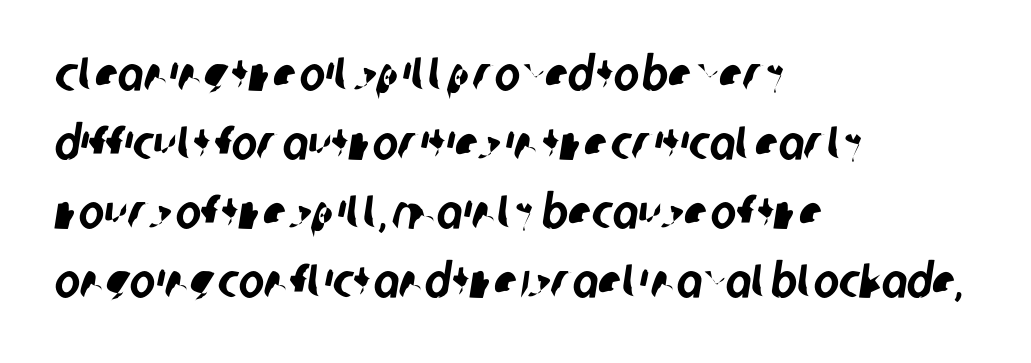
Q: Is the typeface a serif or a sans-serif typeface? A: Sans-serif.
Q: Is the text underlined? A: No.
Q: How is the paragraph aligned? A: Left-aligned.
Q: Is the spacing between letters normal or unusually wide? A: Normal.
Q: Is the spacing between lines tight, normal or loose? A: Normal.
Q: Width (condensed, normal, or wide)? A: Condensed.
Q: Stroke contrast? A: Low.
Q: x-height? A: Large.
Q: Monospaced? A: No.
